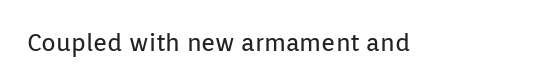
Q: Is the text bold? A: No.
Q: Is the text italic (slanted)? A: No, it is upright.
Q: Is the text underlined? A: No.
Q: Is the spacing between letters normal or unusually wide? A: Normal.
